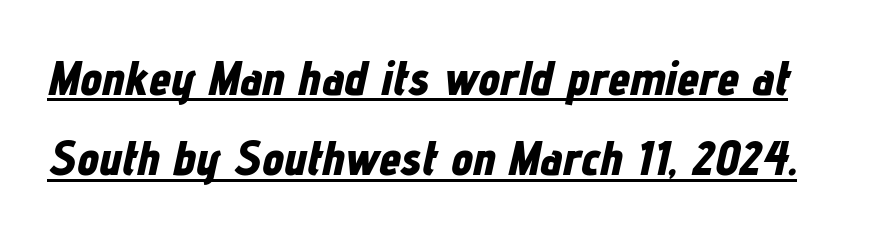
Compared with ordinary roman type, these characters are visibly tilted. The font is running at its bold setting. Caption: standard tracking, unaltered. Like a heading marked for emphasis, these lines bear an underscore. Looks like regular typesetting: each glyph gets only the width it needs.
